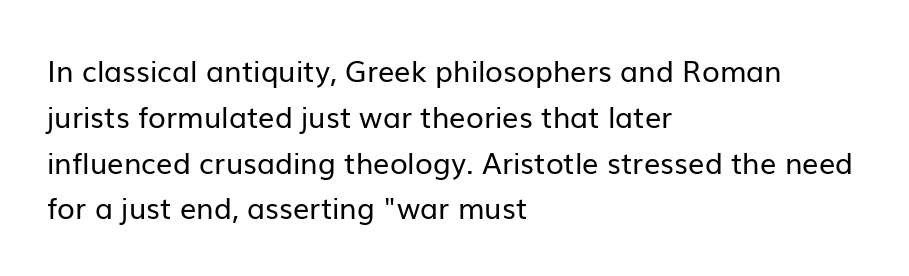
The image shows 29 px regular-weight sans-serif type, upright; set left-aligned, normal line spacing (1.58x), normal letter spacing, not underlined; low stroke contrast and a medium x-height.
